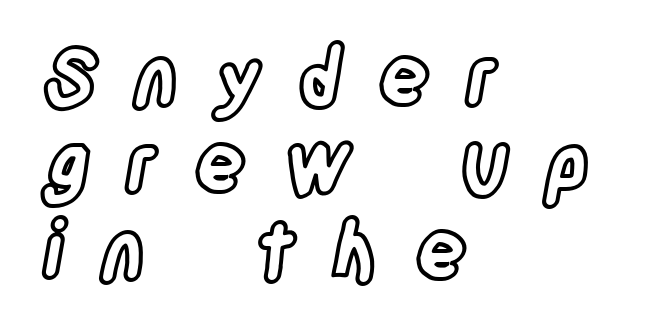
{"width": "condensed", "x_height": "large", "monospaced": "no", "underline": "no", "align": "left", "line_spacing": "tight", "line_spacing_ratio": 1.09, "letter_spacing": "wide", "letter_spacing_em": 0.45, "glyph_px": 80}
